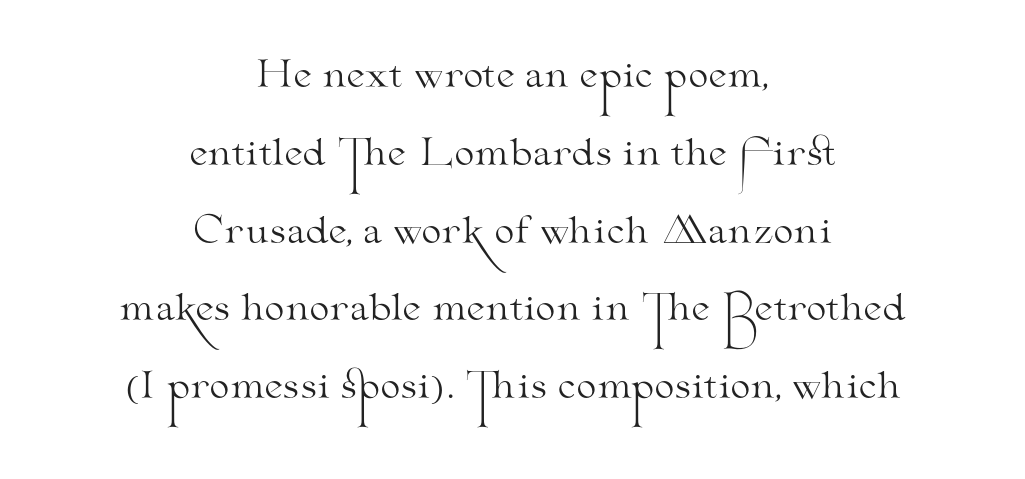
Q: Is the text bold? A: No.
Q: Is the text italic (slanted)? A: No, it is upright.
Q: Is the typeface a serif or a sans-serif typeface? A: Serif.
Q: Is the text underlined? A: No.
Q: How is the paragraph aligned? A: Centered.
Q: Is the spacing between letters normal or unusually wide? A: Normal.
Q: Is the spacing between lines tight, normal or loose? A: Loose.
Q: Width (condensed, normal, or wide)? A: Wide.
Q: Stroke contrast? A: Medium.
Q: x-height? A: Small.
Q: Monospaced? A: No.
